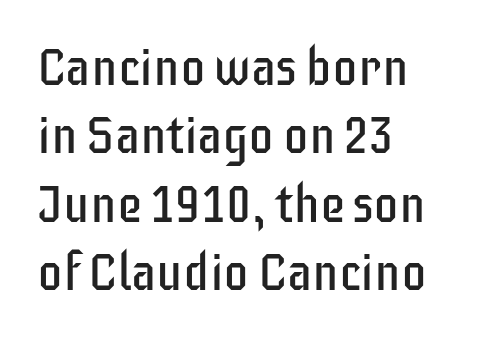
{"serif": "no", "italic": "no", "bold": "no", "weight": "regular", "width": "condensed", "stroke_contrast": "low", "x_height": "large", "monospaced": "no", "underline": "no", "align": "left", "line_spacing": "normal", "line_spacing_ratio": 1.34, "letter_spacing": "normal", "letter_spacing_em": 0.0, "glyph_px": 51}
